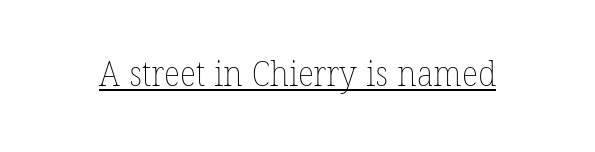
Q: Is the text bold? A: No.
Q: Is the text underlined? A: Yes.
Q: Is the spacing between letters normal or unusually wide? A: Normal.
Q: Width (condensed, normal, or wide)? A: Normal.
Q: Stroke contrast? A: Low.
Q: x-height? A: Medium.
Q: Monospaced? A: No.
